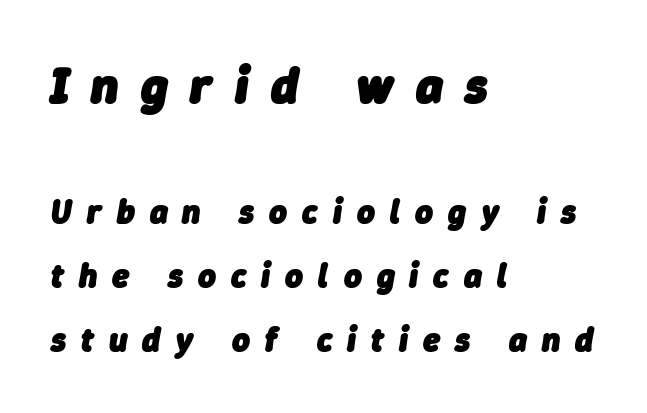
Q: Is the text bold? A: Yes.
Q: Is the text italic (slanted)? A: Yes, it leans right by about 9 degrees.
Q: Is the text underlined? A: No.
Q: How is the paragraph aligned? A: Left-aligned.
Q: Is the spacing between letters normal or unusually wide? A: Unusually wide.
Q: Which block of text is set in a larger size, the first (top) or the second (bottom)? A: The first (top) one.
Q: Width (condensed, normal, or wide)? A: Normal.
Q: Stroke contrast? A: Low.
Q: x-height? A: Medium.
Q: Monospaced? A: No.
